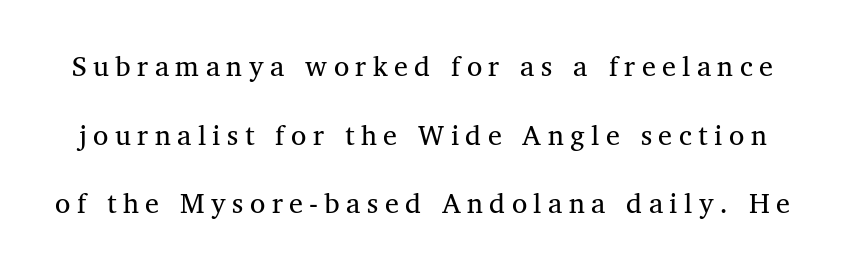
Q: Is the text bold? A: No.
Q: Is the typeface a serif or a sans-serif typeface? A: Serif.
Q: Is the text underlined? A: No.
Q: Is the spacing between letters normal or unusually wide? A: Unusually wide.
Q: Is the spacing between lines tight, normal or loose? A: Loose.
Q: Width (condensed, normal, or wide)? A: Normal.
Q: Stroke contrast? A: Medium.
Q: x-height? A: Medium.
Q: Monospaced? A: No.
